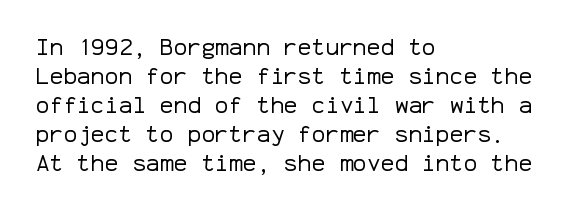
{"italic": "no", "bold": "no", "underline": "no", "align": "left", "line_spacing": "normal", "line_spacing_ratio": 1.26, "letter_spacing": "normal", "letter_spacing_em": 0.0, "glyph_px": 23}
